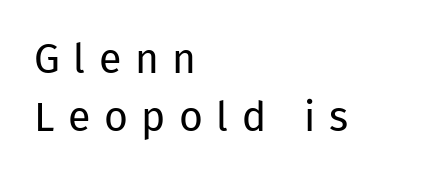
Examine the stroke ends and you'll find no serifs. The tracking jumps out immediately: characters are airy and widely separated. No italicization has been applied; the sample stays upright. Proportional: the letters do not fall into vertical columns. Leftover space on each line is placed entirely after the last word. The string is rendered with underlining switched off.
